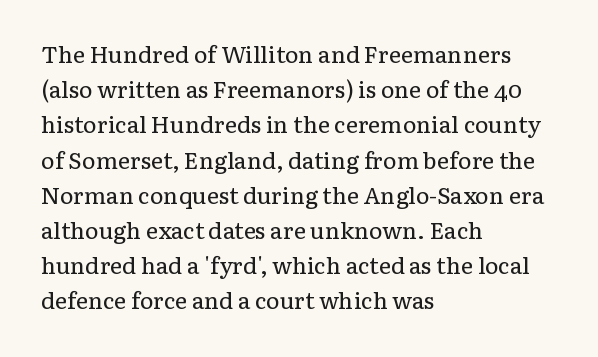
{"italic": "no", "bold": "no", "underline": "no", "align": "left", "line_spacing": "normal", "line_spacing_ratio": 1.53, "letter_spacing": "normal", "letter_spacing_em": 0.0, "glyph_px": 23}
